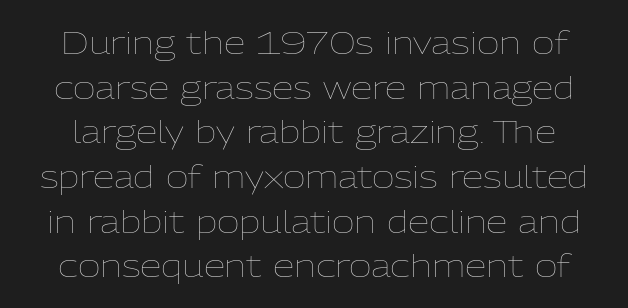
The image shows 31 px thin type, upright; set normal line spacing (1.44x), normal letter spacing, not underlined; low stroke contrast and a medium x-height.
